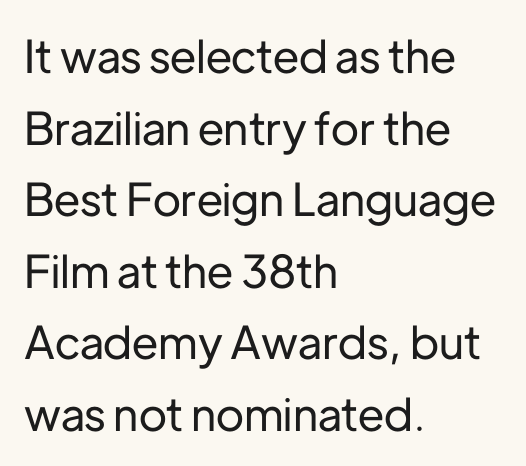
Q: Is the text italic (slanted)? A: No, it is upright.
Q: Is the typeface a serif or a sans-serif typeface? A: Sans-serif.
Q: Is the text underlined? A: No.
Q: How is the paragraph aligned? A: Left-aligned.
Q: Is the spacing between letters normal or unusually wide? A: Normal.
Q: Is the spacing between lines tight, normal or loose? A: Normal.
Q: Width (condensed, normal, or wide)? A: Normal.
Q: Stroke contrast? A: Low.
Q: x-height? A: Medium.
Q: Monospaced? A: No.
